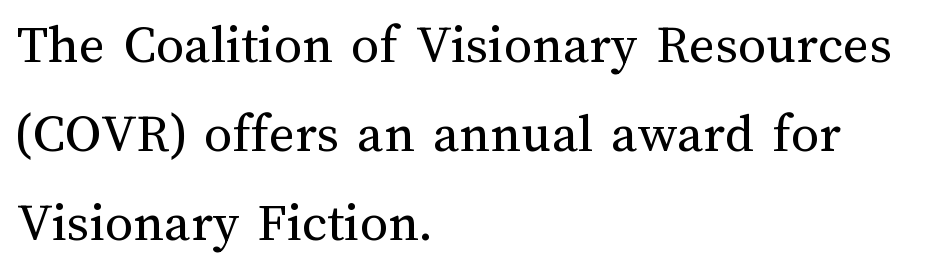
The image shows 56 px regular-weight type, upright; set left-aligned, normal line spacing (1.59x), normal letter spacing, not underlined; medium stroke contrast and a medium x-height.
